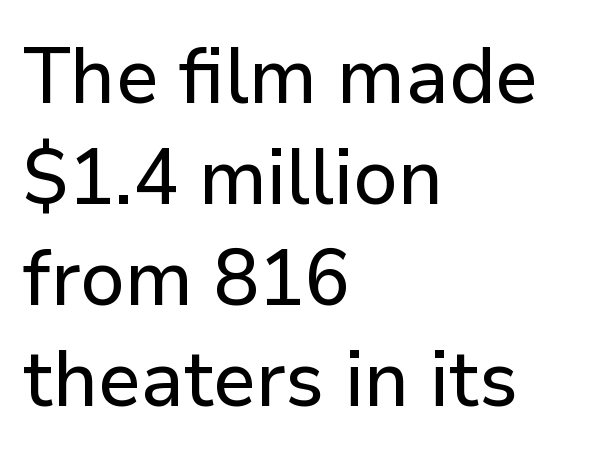
Q: Is the text italic (slanted)? A: No, it is upright.
Q: Is the typeface a serif or a sans-serif typeface? A: Sans-serif.
Q: Is the text underlined? A: No.
Q: How is the paragraph aligned? A: Left-aligned.
Q: Is the spacing between letters normal or unusually wide? A: Normal.
Q: Is the spacing between lines tight, normal or loose? A: Normal.
Q: Width (condensed, normal, or wide)? A: Normal.
Q: Stroke contrast? A: Low.
Q: x-height? A: Medium.
Q: Monospaced? A: No.
